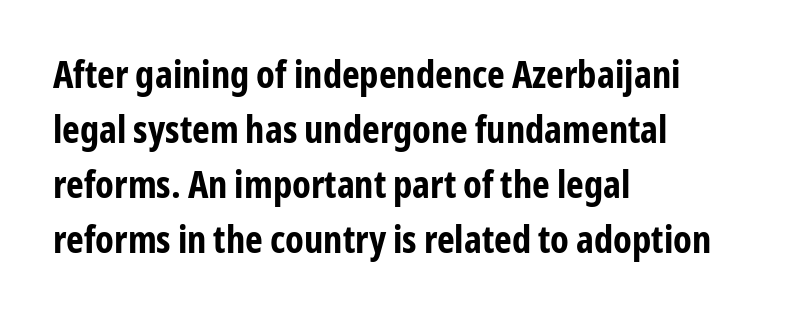
Q: Is the text bold? A: Yes.
Q: Is the text italic (slanted)? A: No, it is upright.
Q: Is the typeface a serif or a sans-serif typeface? A: Sans-serif.
Q: Is the text underlined? A: No.
Q: How is the paragraph aligned? A: Left-aligned.
Q: Is the spacing between letters normal or unusually wide? A: Normal.
Q: Is the spacing between lines tight, normal or loose? A: Normal.
Q: Width (condensed, normal, or wide)? A: Condensed.
Q: Stroke contrast? A: Low.
Q: x-height? A: Medium.
Q: Monospaced? A: No.
